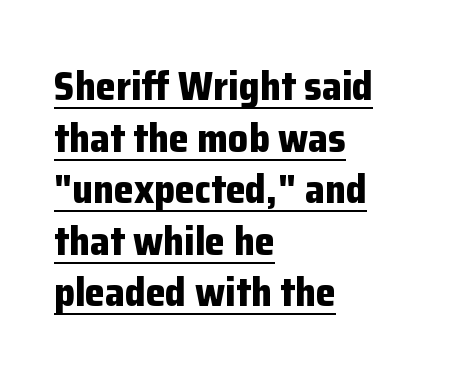
Q: Is the text bold? A: Yes.
Q: Is the text italic (slanted)? A: No, it is upright.
Q: Is the typeface a serif or a sans-serif typeface? A: Sans-serif.
Q: Is the text underlined? A: Yes.
Q: How is the paragraph aligned? A: Left-aligned.
Q: Is the spacing between letters normal or unusually wide? A: Normal.
Q: Is the spacing between lines tight, normal or loose? A: Normal.
Q: Width (condensed, normal, or wide)? A: Normal.
Q: Stroke contrast? A: Low.
Q: x-height? A: Medium.
Q: Monospaced? A: No.
